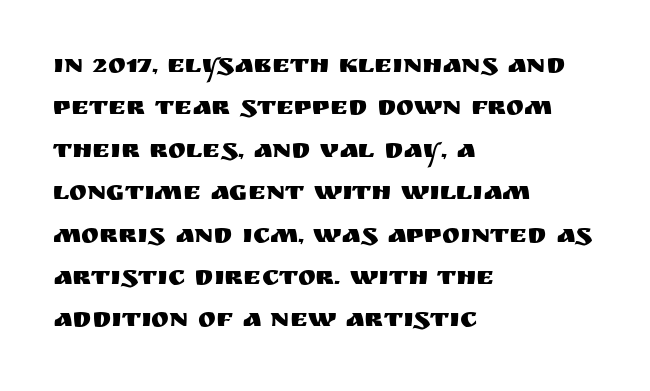
Successive baselines arrive at the customary interval. Tall strokes in this sample are plumb rather than angled. Where is the straight margin? On the left. Lines of text with bare space underneath. Each word holds together tightly as a unit, with standard inter-letter gaps.
